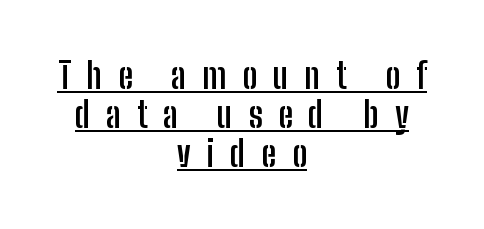
The passage shown has open, widely tracked lettering throughout. Note the varied advance widths — an 'i' is clearly narrower than an 'm'. Every row of glyphs is offset so its center matches the block's center. You'd pick this weight for a headline — it's a proper bold. A continuous stroke trails under the words, as in a hyperlink. The letters carry no serifs — their stems end cleanly without finishing strokes.
